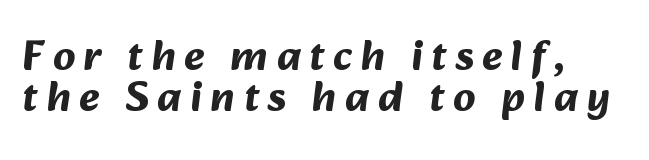
Honestly, the letter spacing is so wide it's the main thing you notice. Is this a fixed-width face? No — the glyphs have proportional, varying widths. Letters rest on an invisible, unmarked baseline. A sans-serif font was chosen for this passage. Typeset ragged right — the left edge is the straight one.
